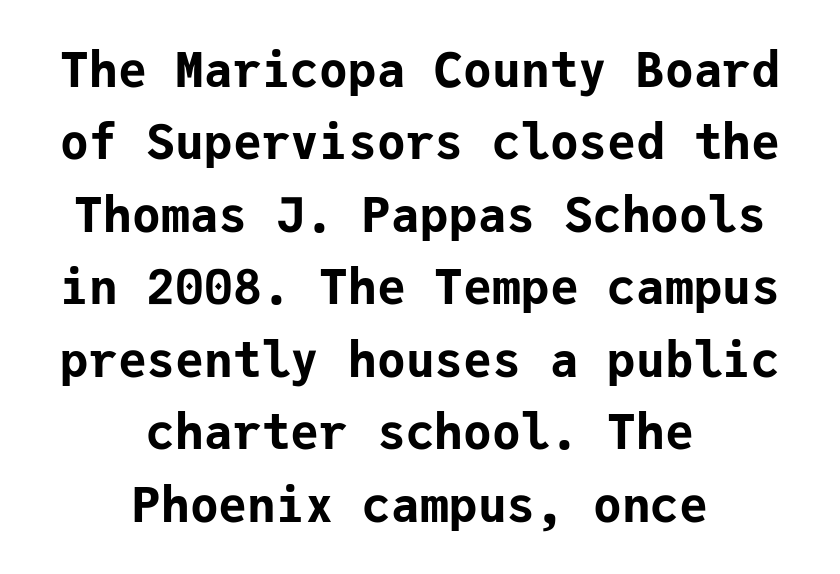
{"serif": "no", "italic": "no", "bold": "yes", "weight": "bold", "width": "normal", "stroke_contrast": "low", "x_height": "medium", "monospaced": "yes", "underline": "no", "align": "center", "line_spacing": "normal", "line_spacing_ratio": 1.51, "letter_spacing": "normal", "letter_spacing_em": 0.0, "glyph_px": 48}
